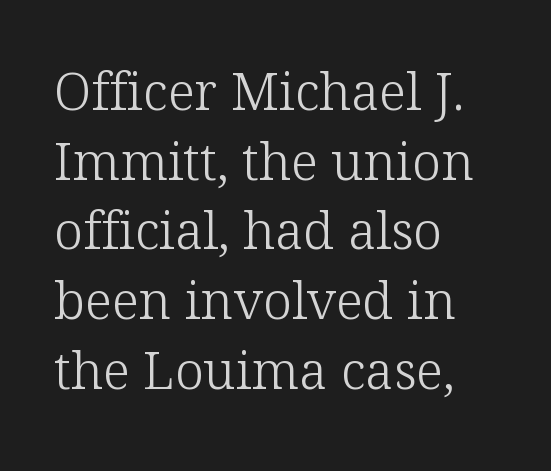
Leading: standard. Notice how the stems are strictly vertical — no italics here. A quiet, ordinary-to-light weight characterises the typeface. Notice how the passage keeps a crisp vertical edge on the left only. Plain, unruled lines of type.
